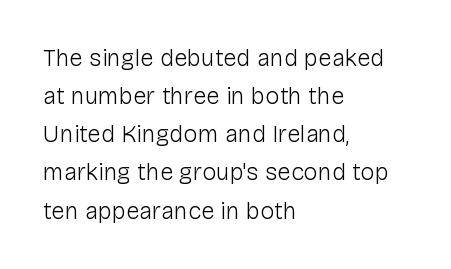
{"italic": "no", "bold": "no", "underline": "no", "align": "left", "line_spacing": "normal", "line_spacing_ratio": 1.59, "letter_spacing": "normal", "letter_spacing_em": 0.0, "glyph_px": 24}
